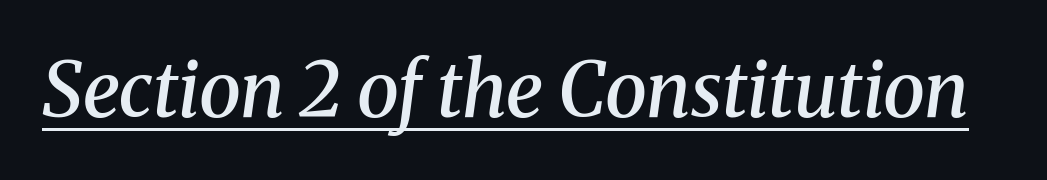
The image shows 76 px semibold serif type, italic (leaning right); set normal letter spacing, underlined; medium stroke contrast and a medium x-height.
